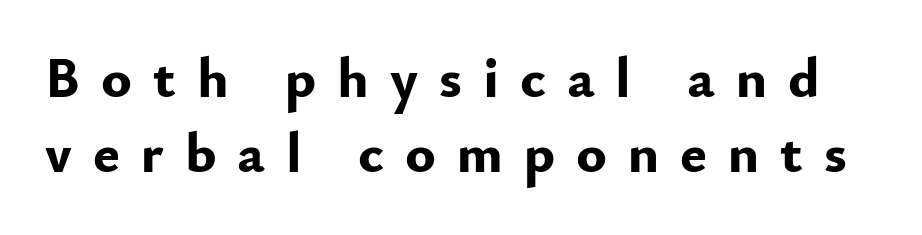
The designer left line spacing at the default. Someone cranked the tracking dial way up on this one. Here the designer chose a conventional face with non-uniform glyph widths. A typesetter would mark this as roman, not italic.
